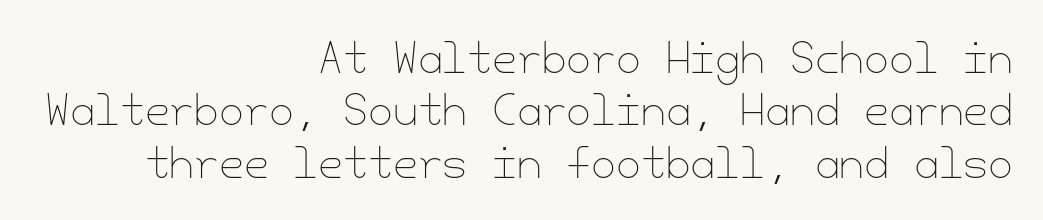
Q: Is the text bold? A: No.
Q: Is the text italic (slanted)? A: No, it is upright.
Q: Is the text underlined? A: No.
Q: How is the paragraph aligned? A: Right-aligned.
Q: Is the spacing between letters normal or unusually wide? A: Normal.
Q: Is the spacing between lines tight, normal or loose? A: Normal.
Q: Width (condensed, normal, or wide)? A: Normal.
Q: Stroke contrast? A: Low.
Q: x-height? A: Small.
